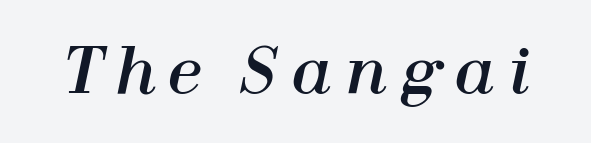
Q: Is the text italic (slanted)? A: Yes, it leans right by about 12 degrees.
Q: Is the text underlined? A: No.
Q: Is the spacing between letters normal or unusually wide? A: Unusually wide.
Q: Width (condensed, normal, or wide)? A: Normal.
Q: Stroke contrast? A: High.
Q: x-height? A: Medium.
Q: Monospaced? A: No.
